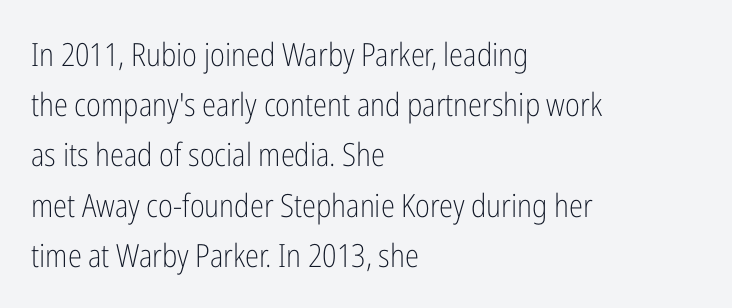
The lettering holds an erect, upright posture throughout. No extra tracking has been applied to these lines. The passage shown stacks its lines at a standard gap. The letters advance in unequal steps, a hallmark of proportional type. The specimen omits any rule beneath the text block's lines.
